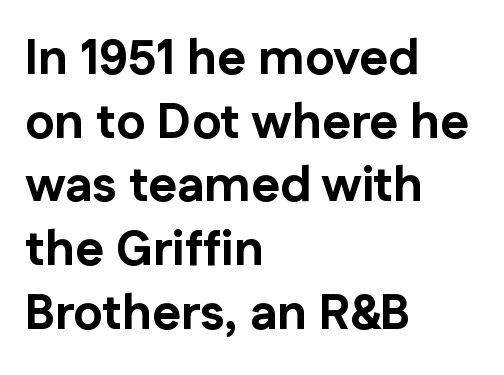
Q: Is the text bold? A: Yes.
Q: Is the text italic (slanted)? A: No, it is upright.
Q: Is the typeface a serif or a sans-serif typeface? A: Sans-serif.
Q: Is the text underlined? A: No.
Q: How is the paragraph aligned? A: Left-aligned.
Q: Is the spacing between letters normal or unusually wide? A: Normal.
Q: Is the spacing between lines tight, normal or loose? A: Normal.
Q: Width (condensed, normal, or wide)? A: Normal.
Q: Stroke contrast? A: Low.
Q: x-height? A: Medium.
Q: Monospaced? A: No.
